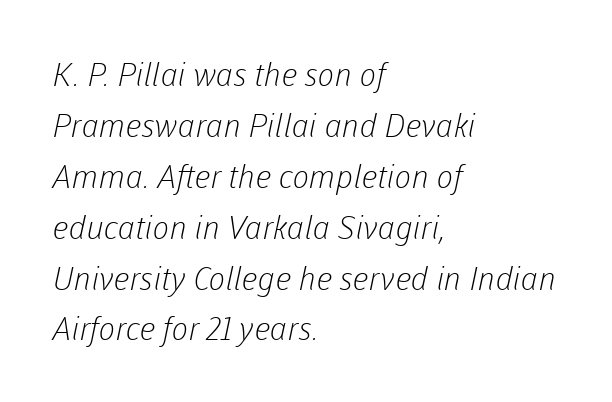
Between one letter and the next there's only the usual sliver of space. Note the varied advance widths — an 'i' is clearly narrower than an 'm'. A bare baseline throughout the passage. The vertical gap from one line to the next is medium. This sample is left-justified, so line endings fall wherever the words run out.
